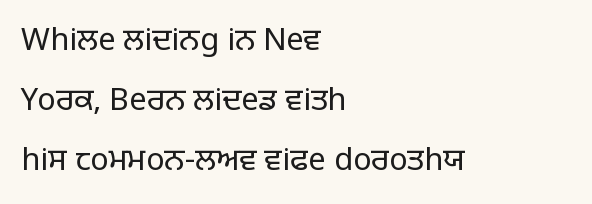
Do the characters align in a grid? No, the font is proportional. Rows of type keep a wide berth in the vertical direction. Just letters on the line, the space beneath them empty. Unlike a traditional serif, this face leaves its strokes unadorned. Letters have the restrained weight of plain body copy at most. Typeset ragged right — the left edge is the straight one.
